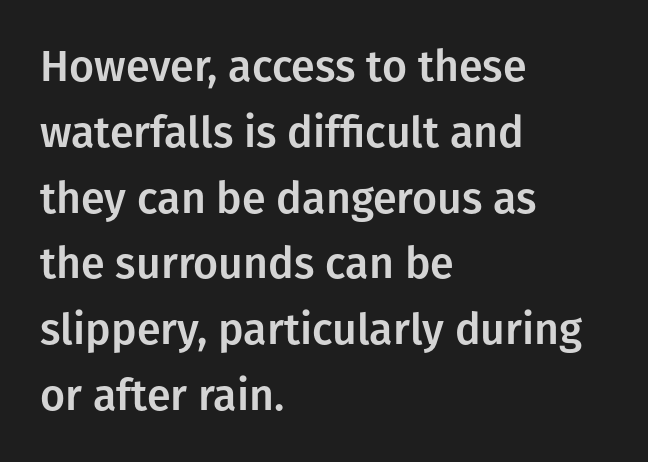
The image shows 43 px sans-serif type, upright; set left-aligned, normal line spacing (1.53x), normal letter spacing, not underlined; low stroke contrast and a medium x-height.
